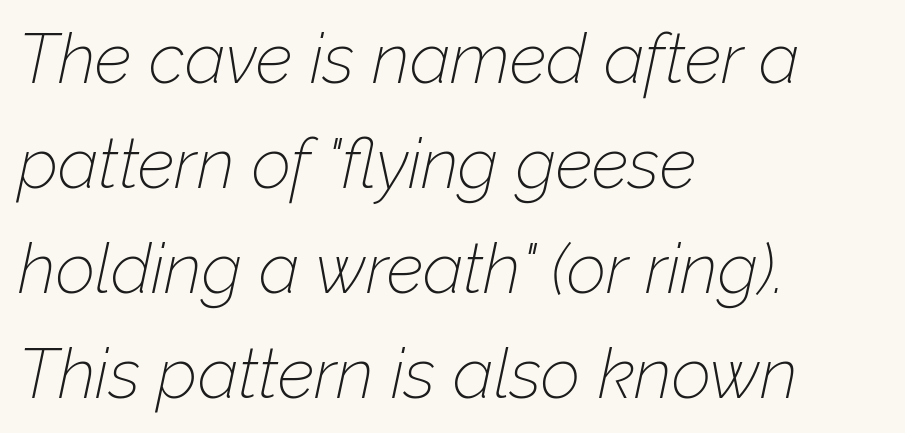
The image shows 69 px thin type, italic (leaning right); set left-aligned, normal line spacing (1.52x), normal letter spacing, not underlined; low stroke contrast and a medium x-height.
